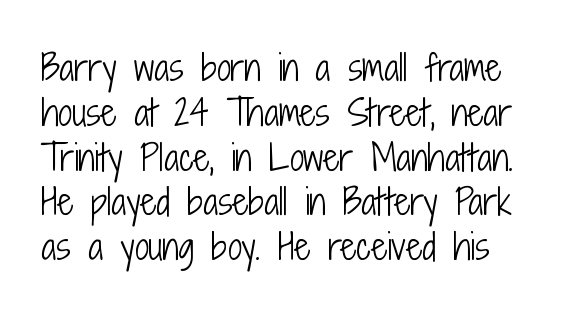
The image shows 35 px light, condensed sans-serif type, upright; set left-aligned, normal line spacing (1.28x), normal letter spacing, not underlined; low stroke contrast and a medium x-height.
